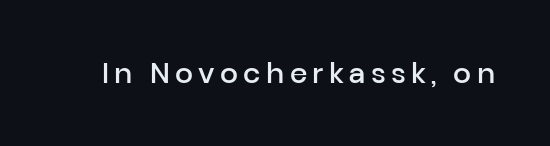
{"serif": "no", "italic": "no", "bold": "semi", "weight": "semibold", "width": "normal", "stroke_contrast": "low", "x_height": "medium", "monospaced": "no", "underline": "no", "glyph_px": 28}
